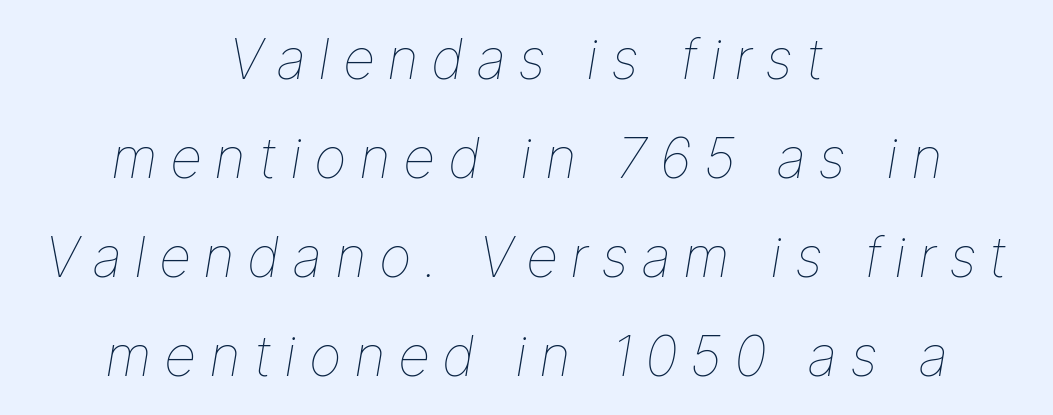
Q: Is the text bold? A: No.
Q: Is the text italic (slanted)? A: Yes, it leans right by about 9 degrees.
Q: Is the text underlined? A: No.
Q: How is the paragraph aligned? A: Centered.
Q: Is the spacing between letters normal or unusually wide? A: Unusually wide.
Q: Width (condensed, normal, or wide)? A: Normal.
Q: Stroke contrast? A: Low.
Q: x-height? A: Medium.
Q: Monospaced? A: No.
